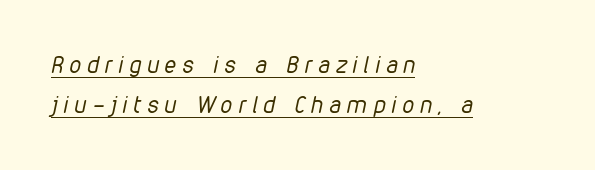
The image shows 23 px text type, italic (leaning right); set left-aligned, line spacing 1.76x, unusually wide letter spacing (+0.27 em), underlined.
